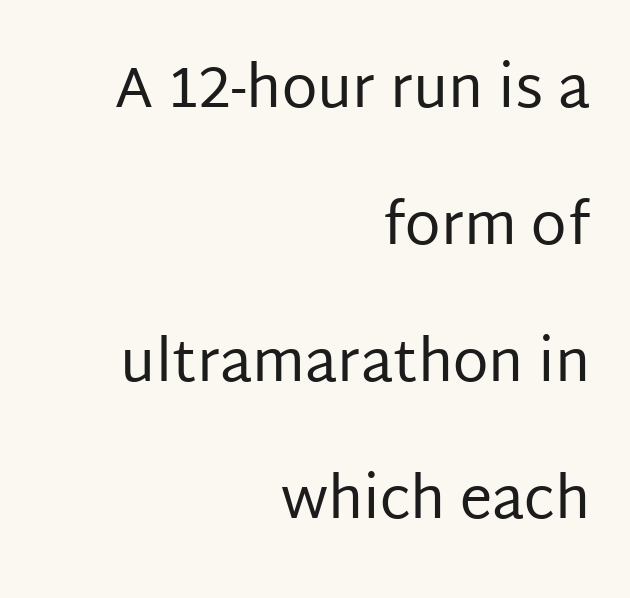
Q: Is the text bold? A: No.
Q: Is the text italic (slanted)? A: No, it is upright.
Q: Is the typeface a serif or a sans-serif typeface? A: Sans-serif.
Q: Is the text underlined? A: No.
Q: How is the paragraph aligned? A: Right-aligned.
Q: Is the spacing between letters normal or unusually wide? A: Normal.
Q: Is the spacing between lines tight, normal or loose? A: Loose.
Q: Width (condensed, normal, or wide)? A: Normal.
Q: Stroke contrast? A: Low.
Q: x-height? A: Large.
Q: Monospaced? A: No.
